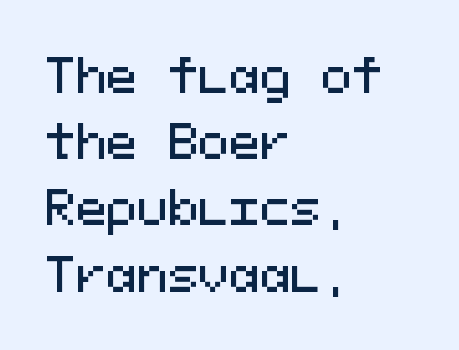
The image shows 46 px sans-serif type, upright, monospaced; set left-aligned, normal line spacing (1.44x), normal letter spacing, not underlined; medium stroke contrast and a medium x-height.
